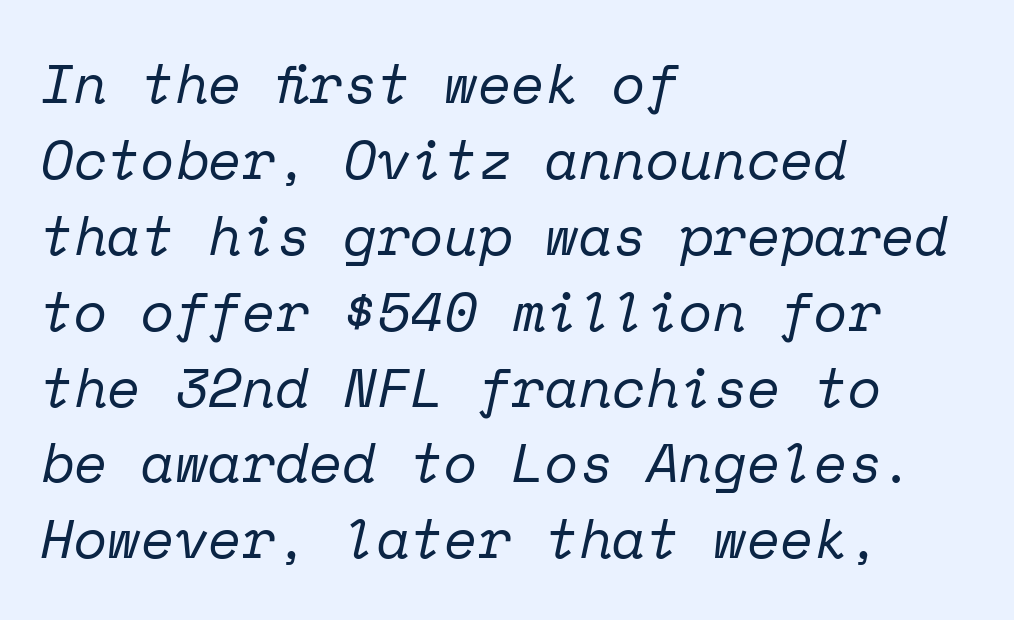
The image shows 55 px regular-weight serif type, italic (leaning right), monospaced; set left-aligned, normal line spacing (1.38x), normal letter spacing, not underlined; low stroke contrast and a medium x-height.
